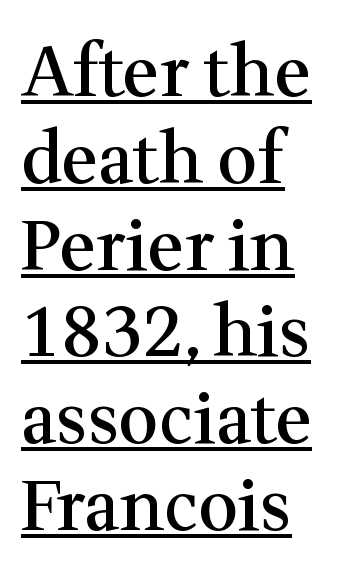
The image shows 70 px semibold serif type, upright; set left-aligned, line spacing 1.24x, normal letter spacing, underlined; medium stroke contrast and a medium x-height.
